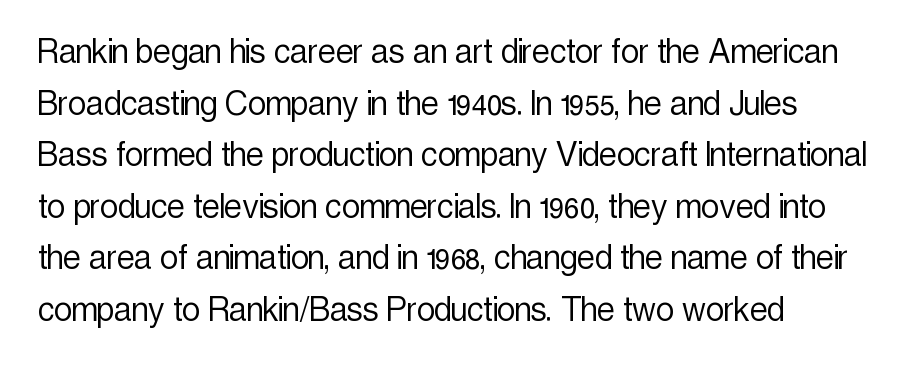
Is the stroke heavy? The answer is a plain regular-or-lighter. Unlike a traditional serif, this face leaves its strokes unadorned. Proportional: the letters do not fall into vertical columns. What's the leading like? Ordinary, nothing unusual. The rendering anchors every line to the left-hand side.
